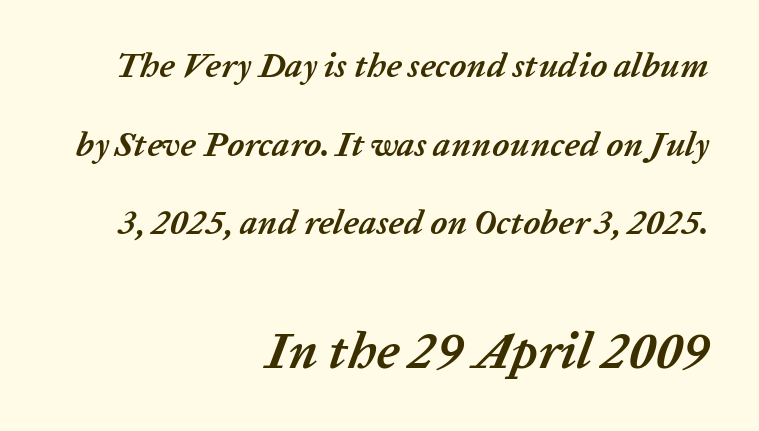
{"italic": "yes", "lean": "right", "slant_degrees": 20, "bold": "yes", "weight": "semibold", "width": "normal", "stroke_contrast": "low", "x_height": "medium", "monospaced": "no", "underline": "no", "align": "right", "line_spacing": "loose", "line_spacing_ratio": 2.25, "letter_spacing": "normal", "letter_spacing_em": 0.0, "larger_block": "second", "size_ratio": 1.49, "glyph_px": 52}
